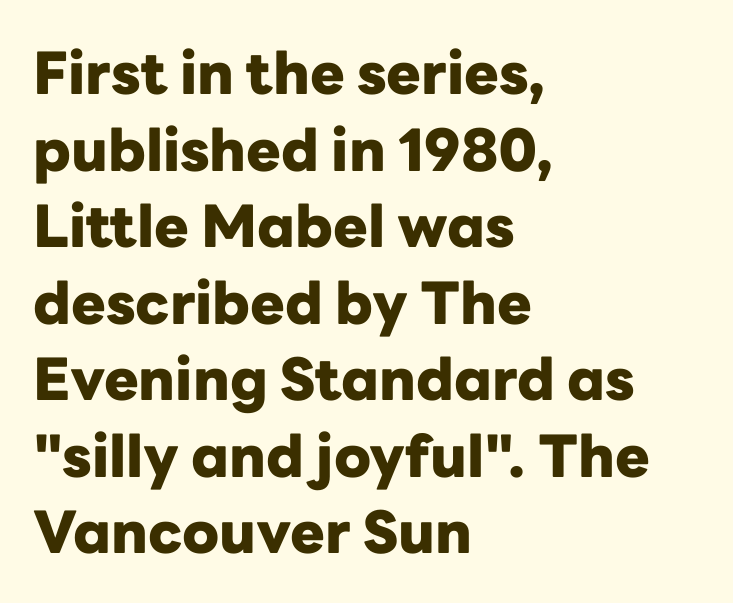
The image shows 58 px heavy sans-serif type, upright; set left-aligned, normal line spacing (1.32x), normal letter spacing, not underlined; low stroke contrast and a medium x-height.
